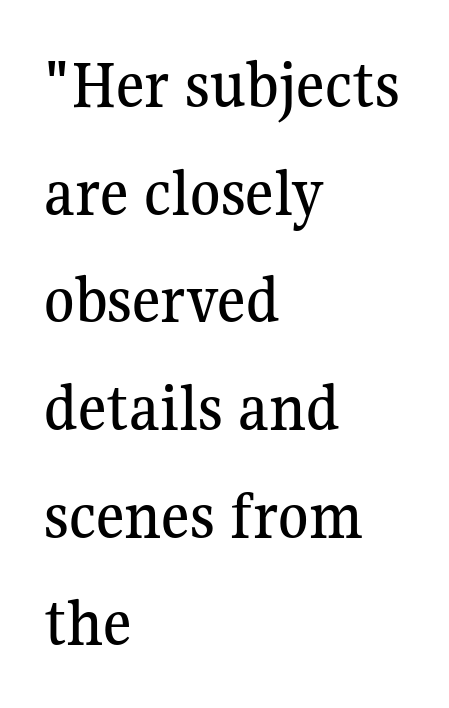
Varying glyph widths throughout — classic text-font behaviour. Plain, unruled lines of type. The compositor pushed each line to the left boundary. Style check: upright.
